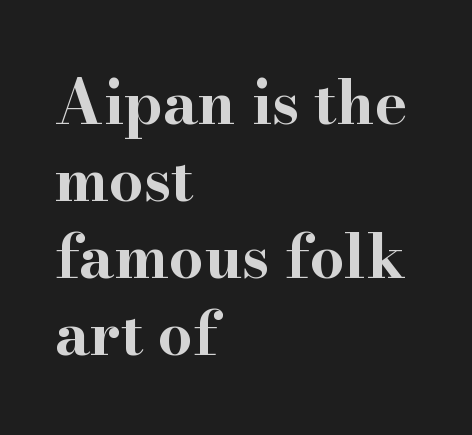
How would I describe the line gaps? Plain and ordinary. Short note: letters normally spaced. A typesetter would call this proportional, since set widths differ per character. A dark, heavy texture on the line: the type is bold. This is the regular roman posture of the typeface.
